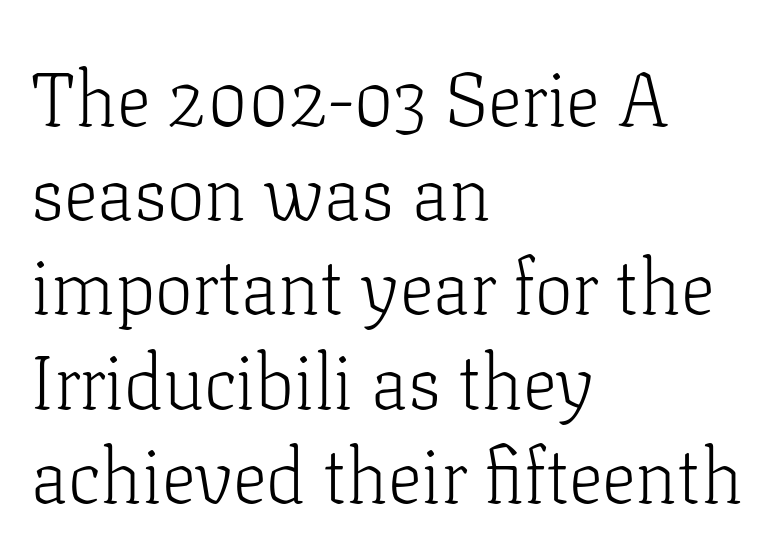
{"serif": "yes", "italic": "no", "bold": "no", "weight": "light", "width": "normal", "stroke_contrast": "low", "x_height": "medium", "monospaced": "no", "underline": "no", "align": "left", "line_spacing_ratio": 1.24, "letter_spacing": "normal", "letter_spacing_em": 0.0, "glyph_px": 76}
